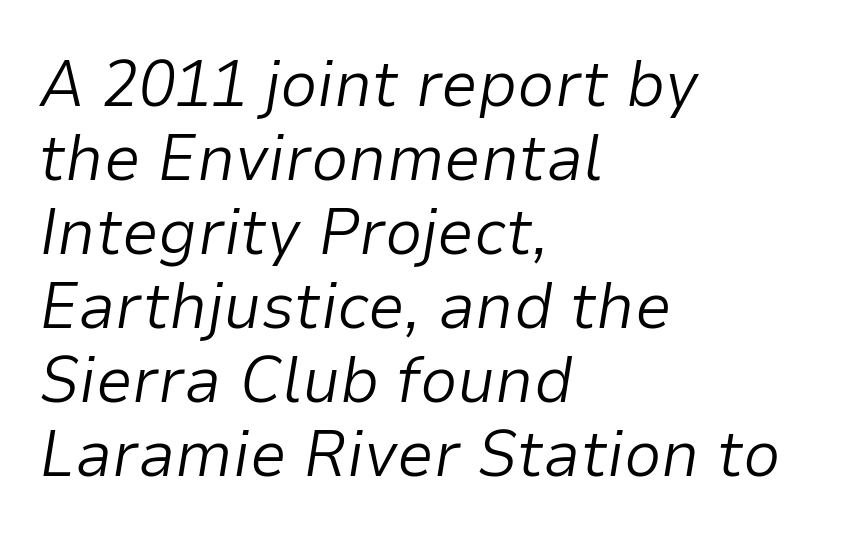
The image shows 66 px light type, italic (leaning right); set left-aligned, tight line spacing (1.12x), normal letter spacing, not underlined; low stroke contrast and a medium x-height.
